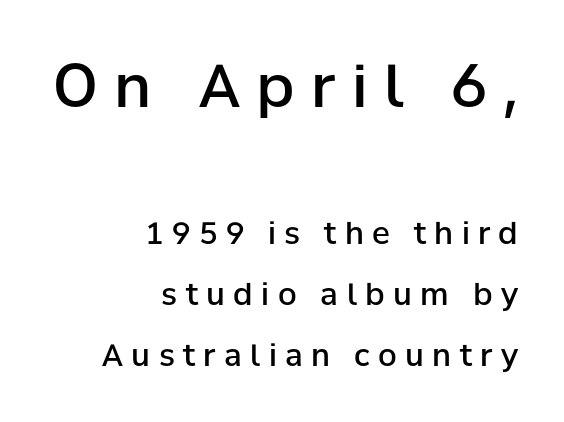
The image shows 59 px semibold sans-serif type, upright; set right-aligned, loose line spacing (2.03x), unusually wide letter spacing (+0.28 em), not underlined; the first (top) block is 1.97x larger; low stroke contrast and a medium x-height.
